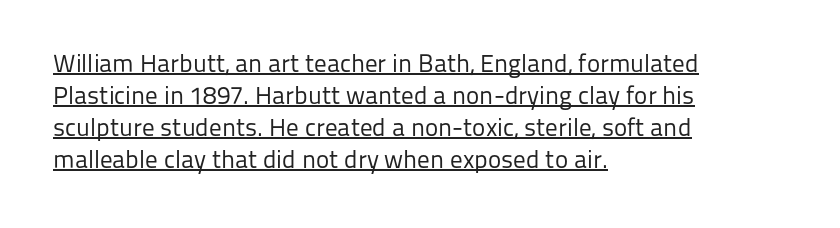
{"italic": "no", "bold": "no", "underline": "yes", "align": "left", "line_spacing": "normal", "line_spacing_ratio": 1.28, "letter_spacing": "normal", "letter_spacing_em": 0.0, "glyph_px": 25}
